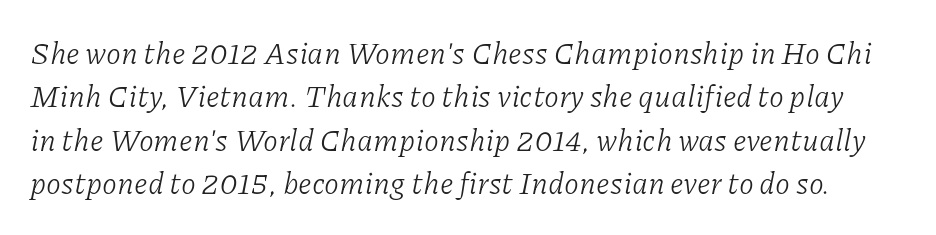
No extra tracking has been applied to these lines. The letterforms sit at book weight or below. Compared with typical paragraphs, the rows here are spaced about the same. Spacing verdict: proportional, widths tailored to each character. The letters are slanted; this is an italic face.
